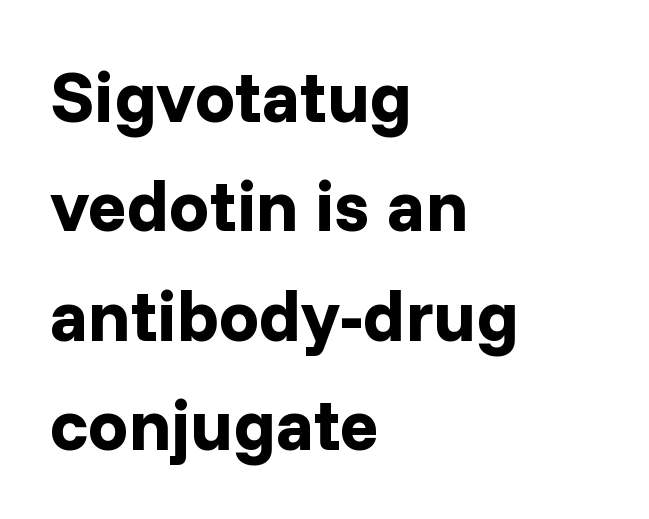
{"serif": "no", "italic": "no", "bold": "yes", "weight": "bold", "width": "normal", "stroke_contrast": "low", "x_height": "medium", "monospaced": "no", "underline": "no", "align": "left", "line_spacing": "normal", "line_spacing_ratio": 1.52, "letter_spacing": "normal", "letter_spacing_em": 0.0, "glyph_px": 72}
